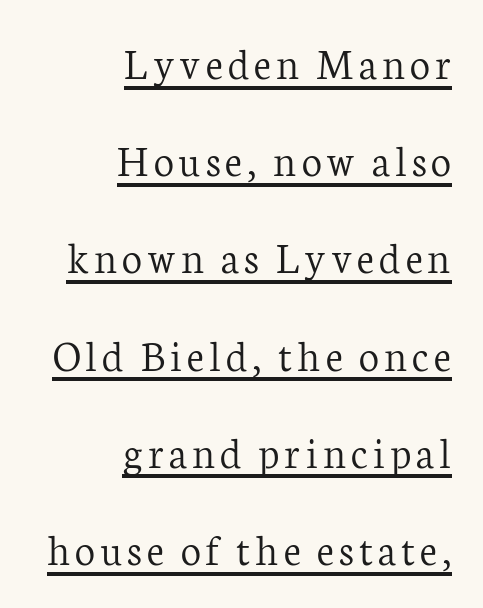
{"serif": "yes", "italic": "no", "bold": "no", "weight": "light", "width": "normal", "stroke_contrast": "low", "x_height": "medium", "monospaced": "no", "underline": "yes", "align": "right", "line_spacing": "loose", "line_spacing_ratio": 2.16, "glyph_px": 45}
